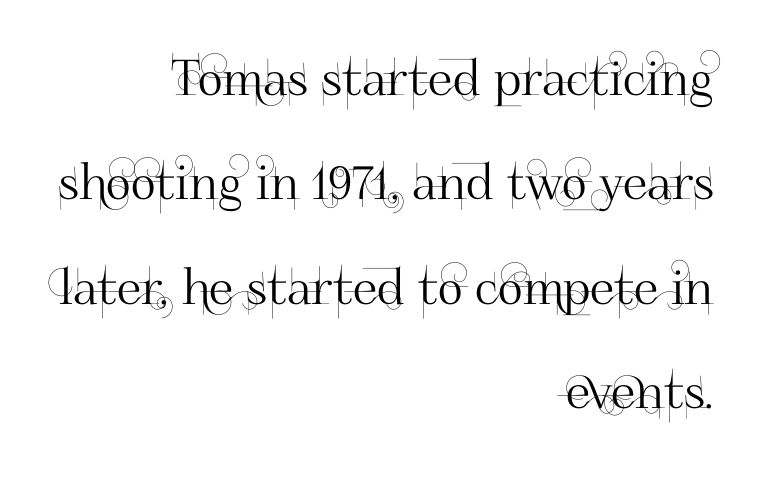
The image shows 49 px sans-serif type, upright; set right-aligned, loose line spacing (2.13x), normal letter spacing, not underlined; high stroke contrast and a small x-height.
